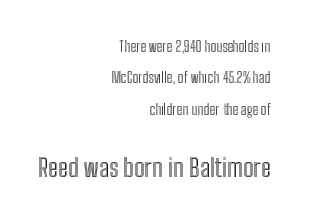
Compared with typical paragraphs, the rows here are farther apart. Look at the tracking — it's just the regular setting, nothing added. Letters rest on an invisible, unmarked baseline. The font's upright variant was chosen for this text. Every row of glyphs terminates at an identical x-position on the right. Scale increases going downward across the two blocks.
